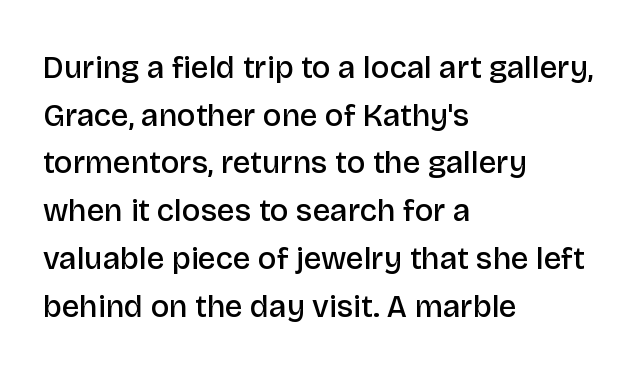
The image shows 31 px semibold sans-serif type, upright; set left-aligned, normal line spacing (1.54x), normal letter spacing, not underlined; low stroke contrast and a large x-height.
